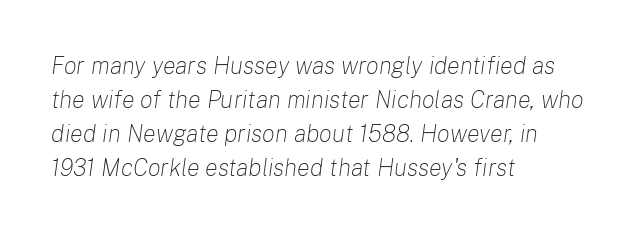
The image shows 24 px text type, italic (leaning right); set left-aligned, normal line spacing (1.41x), normal letter spacing, not underlined.
